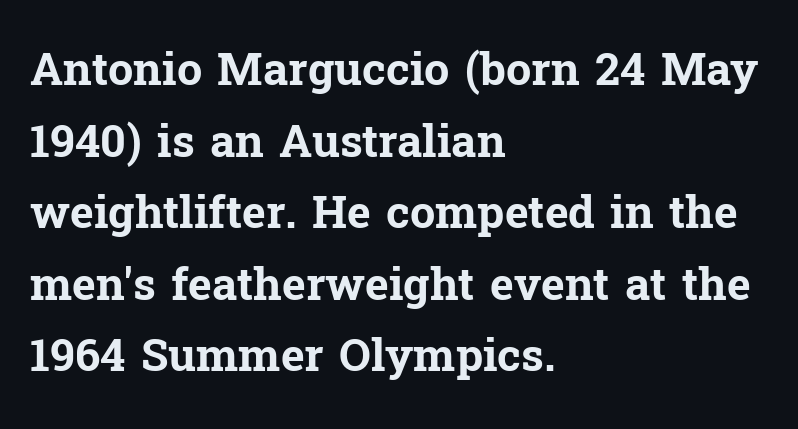
Q: Is the text bold? A: Yes.
Q: Is the text italic (slanted)? A: No, it is upright.
Q: Is the typeface a serif or a sans-serif typeface? A: Serif.
Q: Is the text underlined? A: No.
Q: How is the paragraph aligned? A: Left-aligned.
Q: Is the spacing between letters normal or unusually wide? A: Normal.
Q: Is the spacing between lines tight, normal or loose? A: Normal.
Q: Width (condensed, normal, or wide)? A: Normal.
Q: Stroke contrast? A: Low.
Q: x-height? A: Medium.
Q: Monospaced? A: No.
